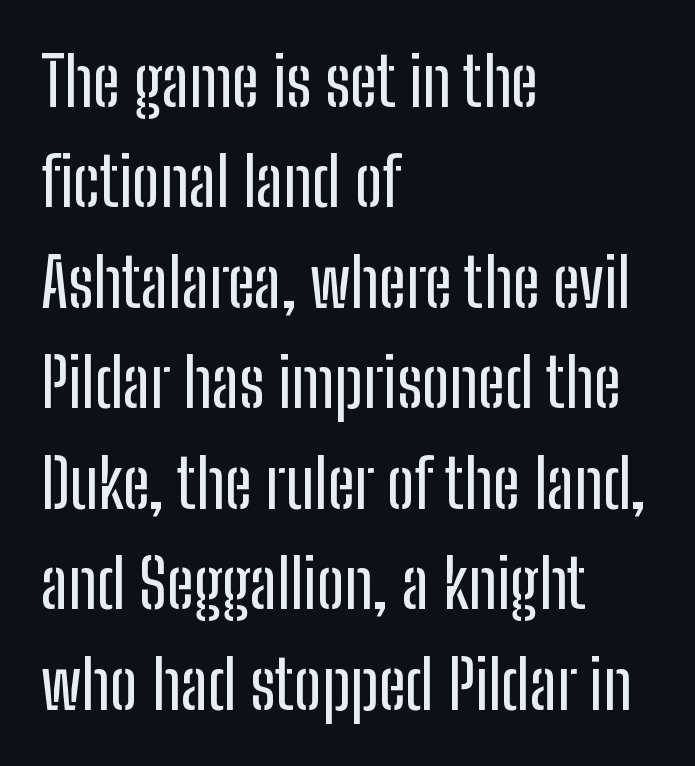
{"serif": "no", "italic": "no", "width": "condensed", "stroke_contrast": "low", "x_height": "medium", "monospaced": "no", "underline": "no", "align": "left", "line_spacing": "normal", "line_spacing_ratio": 1.5, "letter_spacing": "normal", "letter_spacing_em": 0.0, "glyph_px": 67}
